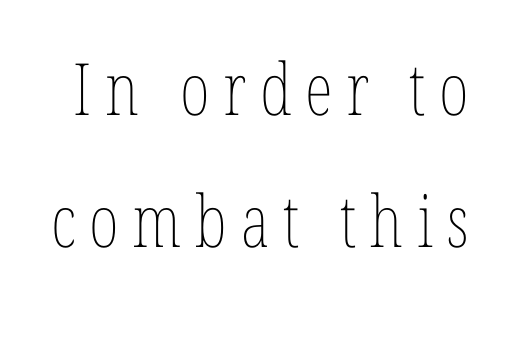
{"italic": "no", "bold": "no", "weight": "thin", "width": "condensed", "stroke_contrast": "low", "x_height": "medium", "monospaced": "no", "underline": "no", "line_spacing_ratio": 1.83, "glyph_px": 72}
